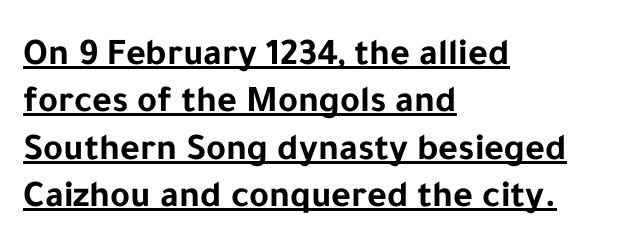
Q: Is the text bold? A: Yes.
Q: Is the text italic (slanted)? A: No, it is upright.
Q: Is the typeface a serif or a sans-serif typeface? A: Sans-serif.
Q: Is the text underlined? A: Yes.
Q: How is the paragraph aligned? A: Left-aligned.
Q: Is the spacing between letters normal or unusually wide? A: Normal.
Q: Is the spacing between lines tight, normal or loose? A: Normal.
Q: Width (condensed, normal, or wide)? A: Normal.
Q: Stroke contrast? A: Low.
Q: x-height? A: Medium.
Q: Monospaced? A: No.
